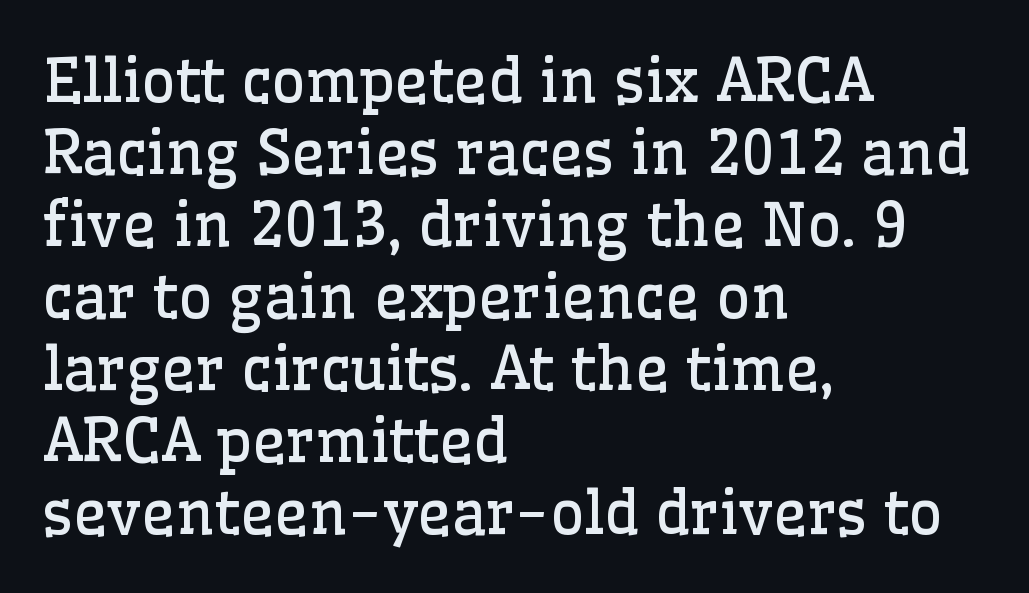
The image shows 59 px regular-weight serif type, upright; set left-aligned, line spacing 1.22x, normal letter spacing, not underlined; low stroke contrast and a medium x-height.
